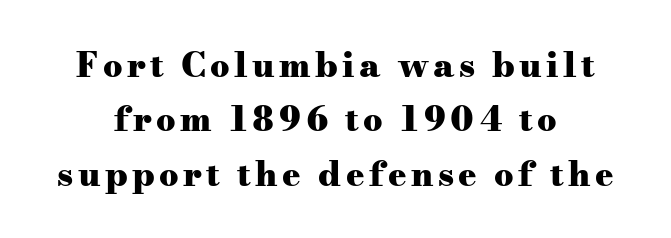
The image shows 34 px heavy, wide serif type, upright; set normal line spacing (1.6x), not underlined; medium stroke contrast and a small x-height.
